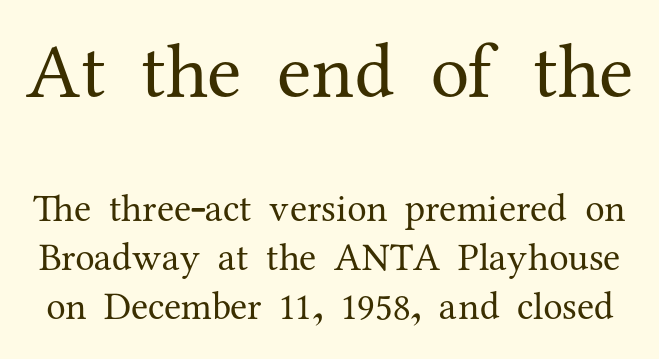
The image shows 78 px regular-weight serif type, upright; set normal line spacing (1.26x), normal letter spacing, not underlined; the first (top) block is 2.0x larger; medium stroke contrast and a medium x-height.
